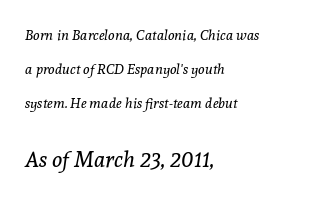
The image shows 22 px text type, italic (leaning right); set left-aligned, loose line spacing (2.42x), normal letter spacing, not underlined; the second (bottom) block is 1.57x larger.
